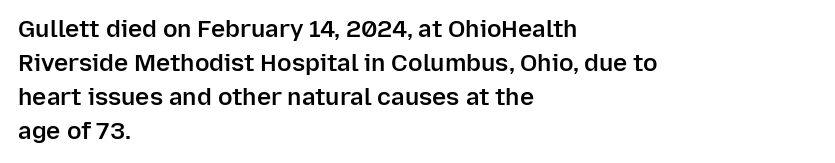
Does the weight exceed regular? Yes, but only to semibold. The glyphs are unaccompanied by any horizontal stroke below them. Line starts are locked; line ends wander. Leading: standard.
